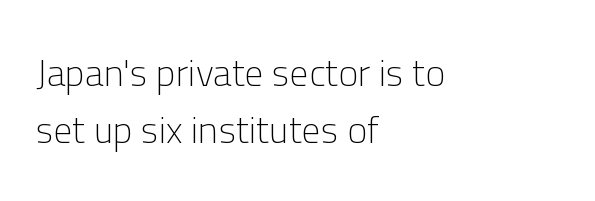
A normal amount of white space separates one row of letters from the next. The lettering holds an erect, upright posture throughout. Any mark beneath the type? The region is blank. Each word holds together tightly as a unit, with standard inter-letter gaps. Think of a printed novel: that variable character pitch is what you see here.
